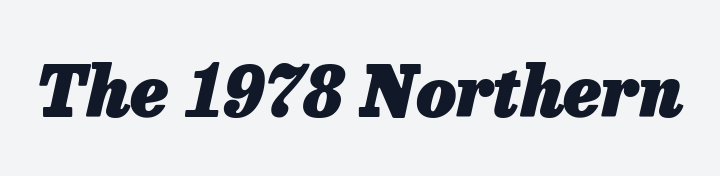
The image shows 70 px heavy type, italic (leaning right); set normal letter spacing, not underlined; low stroke contrast and a medium x-height.
